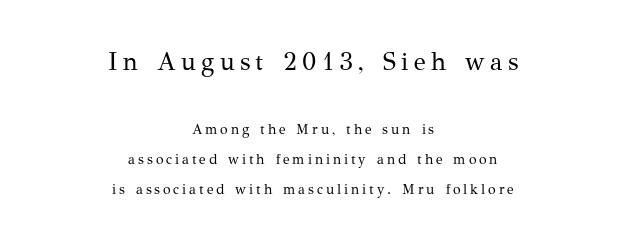
Q: Is the text bold? A: No.
Q: Is the text italic (slanted)? A: No, it is upright.
Q: Is the text underlined? A: No.
Q: How is the paragraph aligned? A: Centered.
Q: Is the spacing between letters normal or unusually wide? A: Unusually wide.
Q: Is the spacing between lines tight, normal or loose? A: Loose.
Q: Which block of text is set in a larger size, the first (top) or the second (bottom)? A: The first (top) one.
